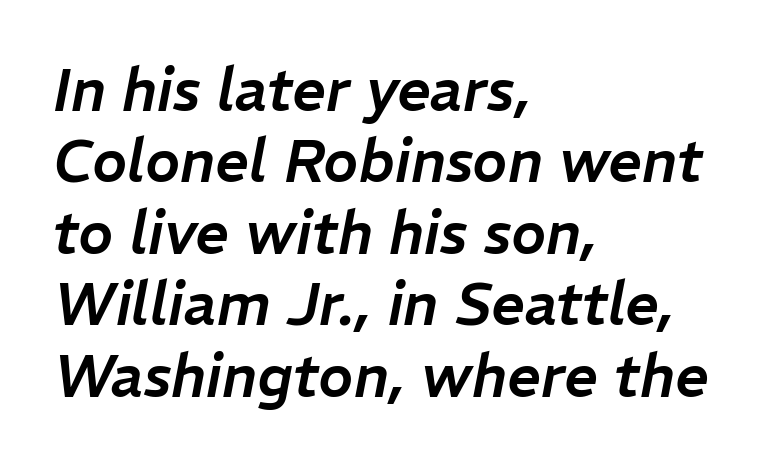
The image shows 59 px text type, italic (leaning right); set left-aligned, line spacing 1.21x, normal letter spacing, not underlined; low stroke contrast and a medium x-height.
